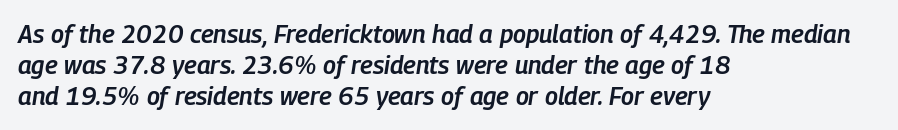
The image shows 25 px text type, italic (leaning right); set left-aligned, normal line spacing (1.25x), normal letter spacing, not underlined.
